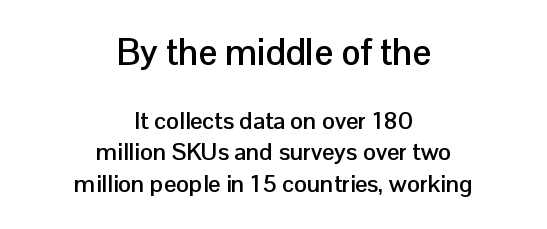
{"serif": "no", "italic": "no", "bold": "yes", "weight": "semibold", "width": "normal", "stroke_contrast": "low", "x_height": "medium", "monospaced": "no", "underline": "no", "align": "center", "line_spacing": "normal", "line_spacing_ratio": 1.31, "letter_spacing": "normal", "letter_spacing_em": 0.0, "larger_block": "first", "size_ratio": 1.5, "glyph_px": 36}
